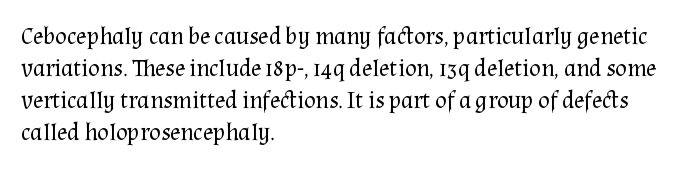
The image shows 24 px text type, upright; set left-aligned, normal line spacing (1.33x), normal letter spacing, not underlined.
